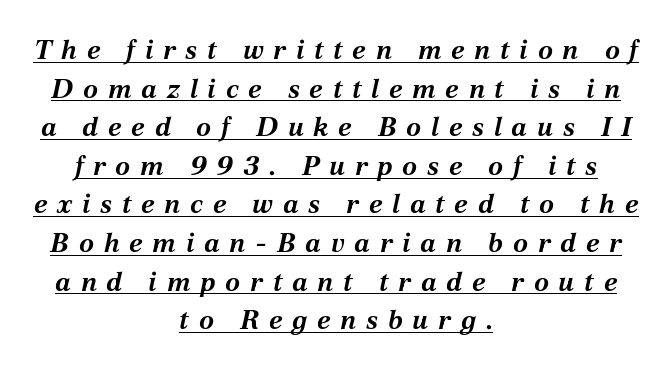
{"italic": "yes", "lean": "right", "slant_degrees": 12, "bold": "yes", "underline": "yes", "align": "center", "line_spacing": "normal", "line_spacing_ratio": 1.43, "letter_spacing": "wide", "letter_spacing_em": 0.36, "glyph_px": 27}
